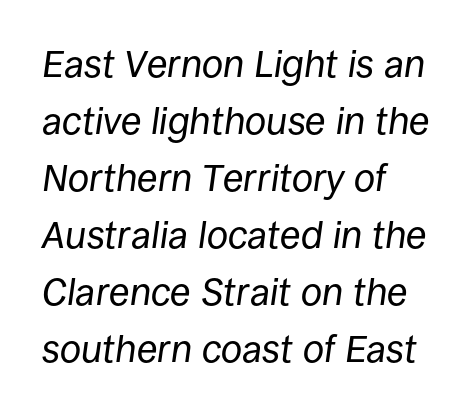
{"italic": "yes", "lean": "right", "slant_degrees": 8, "bold": "no", "weight": "regular", "width": "normal", "stroke_contrast": "low", "x_height": "large", "monospaced": "no", "underline": "no", "align": "left", "line_spacing": "normal", "line_spacing_ratio": 1.5, "letter_spacing": "normal", "letter_spacing_em": 0.0, "glyph_px": 38}
